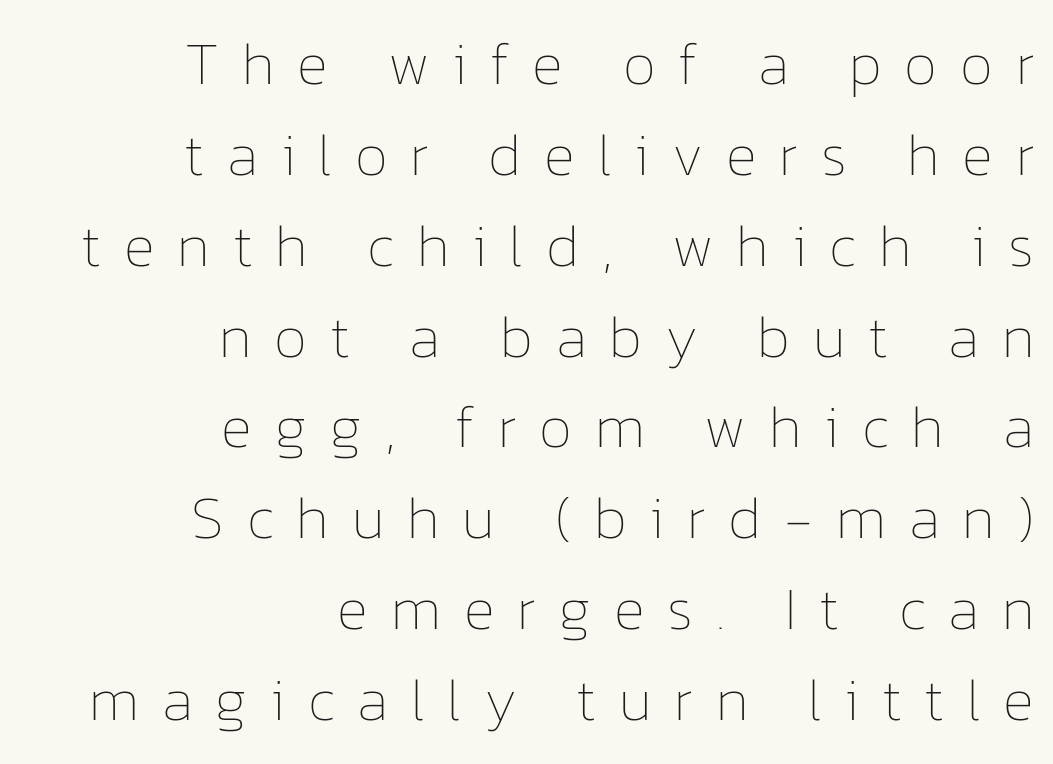
{"italic": "no", "bold": "no", "weight": "thin", "width": "normal", "stroke_contrast": "low", "x_height": "medium", "monospaced": "no", "underline": "no", "align": "right", "line_spacing": "normal", "line_spacing_ratio": 1.54, "letter_spacing": "wide", "letter_spacing_em": 0.39, "glyph_px": 59}
